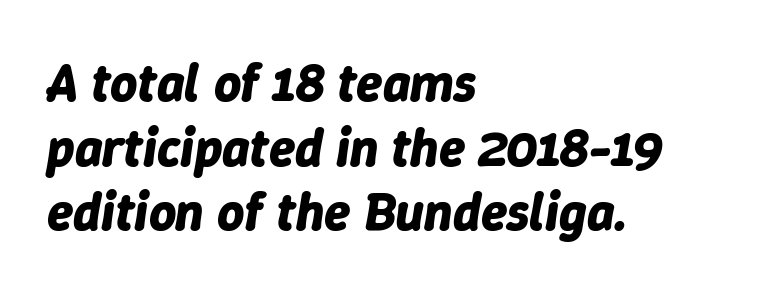
The image shows 53 px bold type, italic (leaning right); set left-aligned, line spacing 1.22x, normal letter spacing, not underlined; low stroke contrast and a medium x-height.
